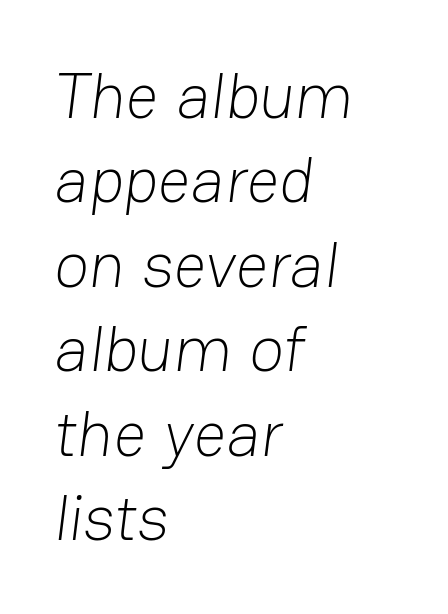
{"serif": "no", "bold": "no", "weight": "light", "width": "normal", "stroke_contrast": "low", "x_height": "medium", "monospaced": "no", "underline": "no", "align": "left", "line_spacing": "normal", "line_spacing_ratio": 1.32, "letter_spacing": "normal", "letter_spacing_em": 0.0, "glyph_px": 64}
